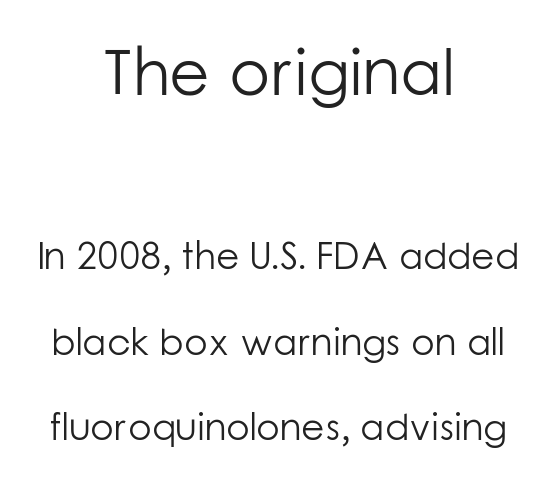
Every stem runs plumb, perpendicular to the baseline. Unmarked baselines from the first word to the last. A sans-serif font was chosen for this passage. This sample trades compactness for vertical openness between lines.
